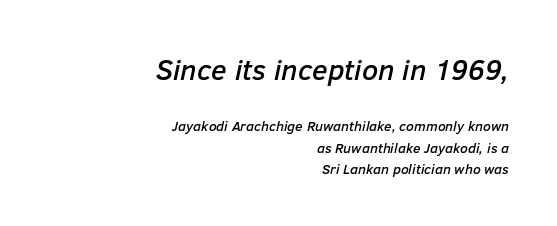
Visually, the top section dominates because its glyphs are scaled up. Each letter keeps its own natural width here, so spacing adapts to shape. Visually the block forms a straight wall on the right and a jagged coastline on the left. Is the type slanted? Yes — the strokes lean at a clear angle. The foot of each line stays bare and open.
